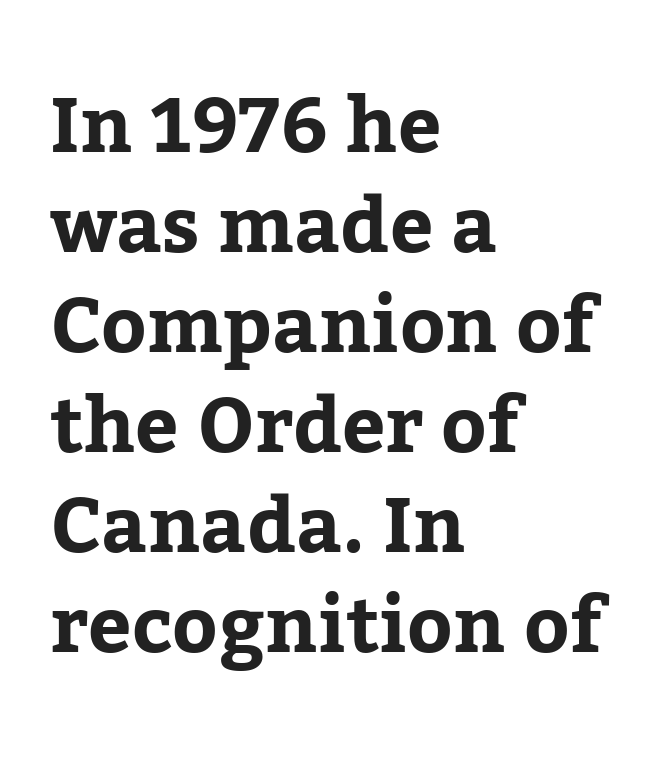
Rendered with straight, roman letterforms. Varying glyph widths throughout — classic text-font behaviour. The space between consecutive lines is moderate. Underline: absent. Are there feet on the stems? There are — it's a serif.
